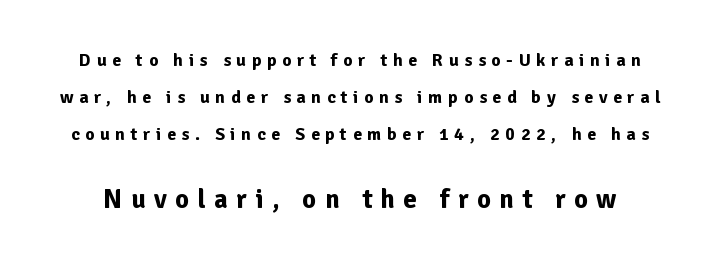
{"italic": "no", "bold": "yes", "underline": "no", "line_spacing": "loose", "line_spacing_ratio": 2.06, "letter_spacing": "wide", "letter_spacing_em": 0.31, "larger_block": "second", "size_ratio": 1.5, "glyph_px": 27}
